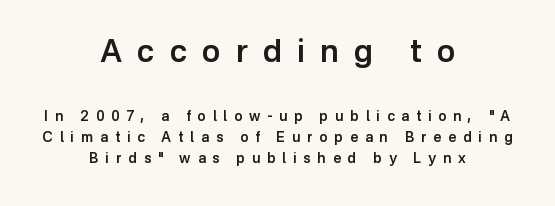
The image shows 31 px semibold sans-serif type, upright; set centered, normal line spacing (1.52x), unusually wide letter spacing (+0.49 em), not underlined; the first (top) block is 2.21x larger; low stroke contrast and a medium x-height.
